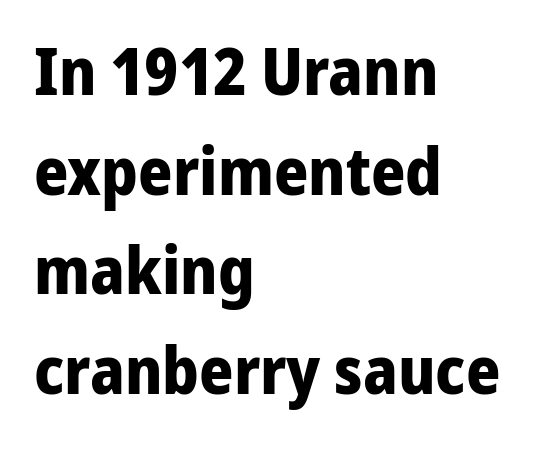
The image shows 66 px bold sans-serif type, upright; set left-aligned, normal line spacing (1.51x), normal letter spacing, not underlined; low stroke contrast and a medium x-height.
